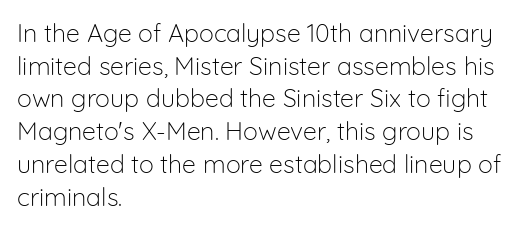
{"italic": "no", "bold": "no", "underline": "no", "align": "left", "line_spacing": "normal", "line_spacing_ratio": 1.31, "letter_spacing": "normal", "letter_spacing_em": 0.0, "glyph_px": 25}
